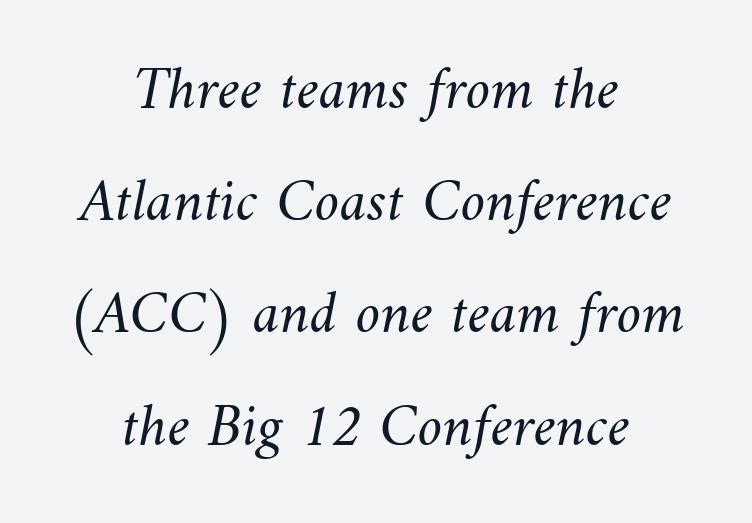
Q: Is the text bold? A: No.
Q: Is the text underlined? A: No.
Q: How is the paragraph aligned? A: Centered.
Q: Is the spacing between letters normal or unusually wide? A: Normal.
Q: Width (condensed, normal, or wide)? A: Normal.
Q: Stroke contrast? A: Medium.
Q: x-height? A: Small.
Q: Monospaced? A: No.
